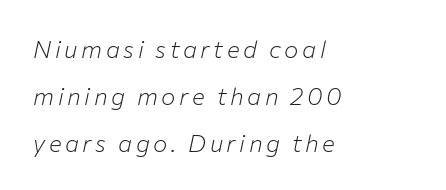
The image shows 24 px text type, italic (leaning right); set left-aligned, loose line spacing (1.95x), not underlined.
